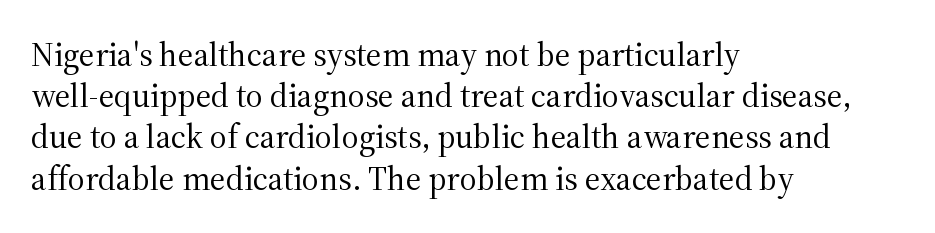
The image shows 33 px regular-weight serif type, upright; set left-aligned, normal line spacing (1.25x), normal letter spacing, not underlined; medium stroke contrast and a medium x-height.
